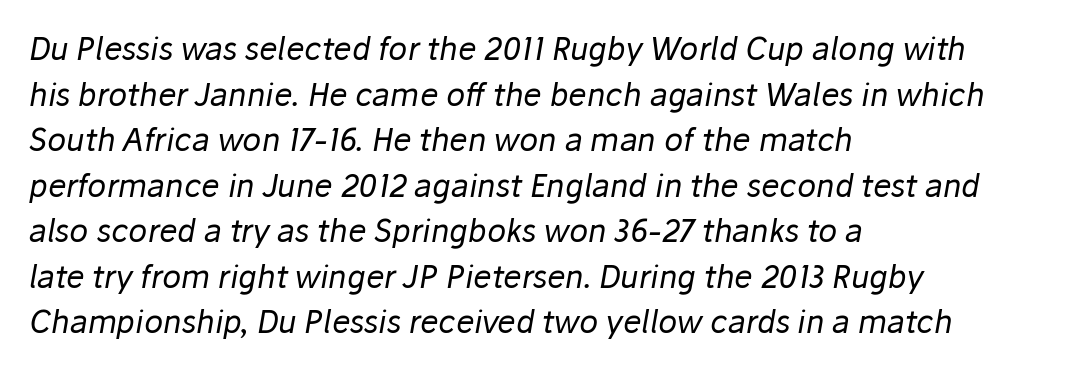
The image shows 31 px regular-weight type, italic (leaning right); set left-aligned, normal line spacing (1.47x), normal letter spacing, not underlined; low stroke contrast and a medium x-height.
